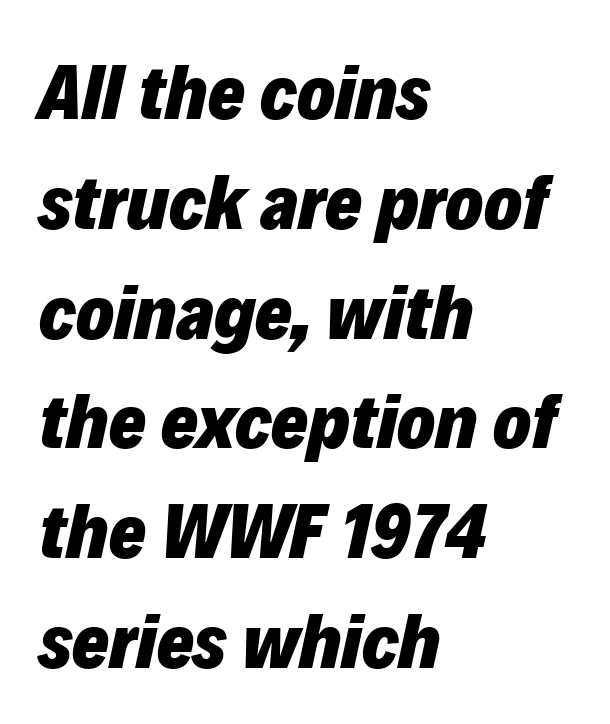
Leading matches the norm, producing a regular column. Caption: standard tracking, unaltered. The passage shown leans; its letterforms are oblique. The passage shown is not underscored anywhere. Compared with a centered layout, this one pins lines to the left instead.
